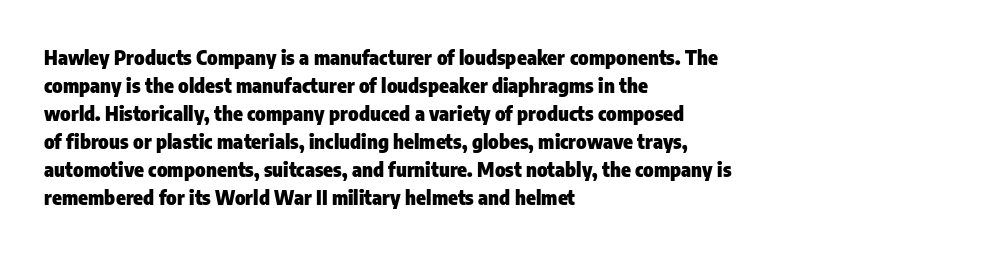
The image shows 20 px bold type, upright; set left-aligned, normal line spacing (1.4x), normal letter spacing, not underlined.
